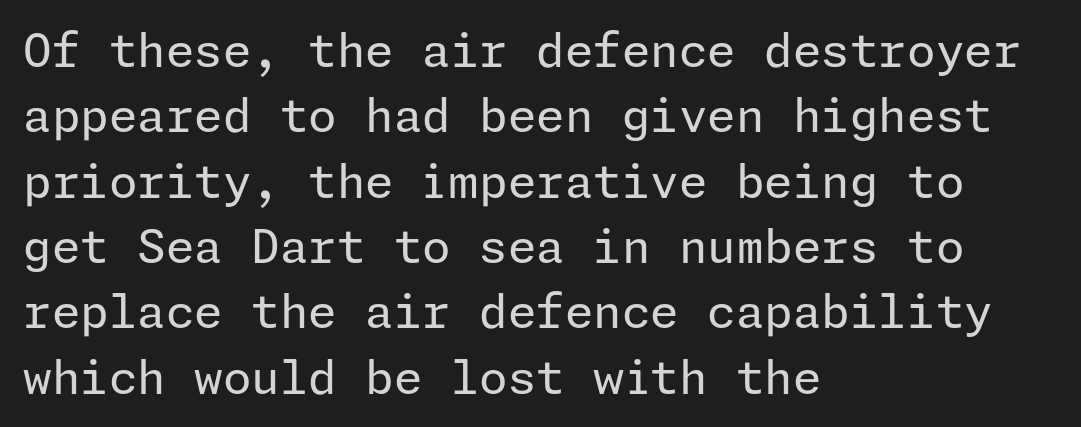
Evenly set lines give the paragraph a standard silhouette. Quick note: not italic, upright. The text block is weighted toward the left margin, trailing off unevenly rightward. These glyphs show unthickened strokes, regular width or finer.
